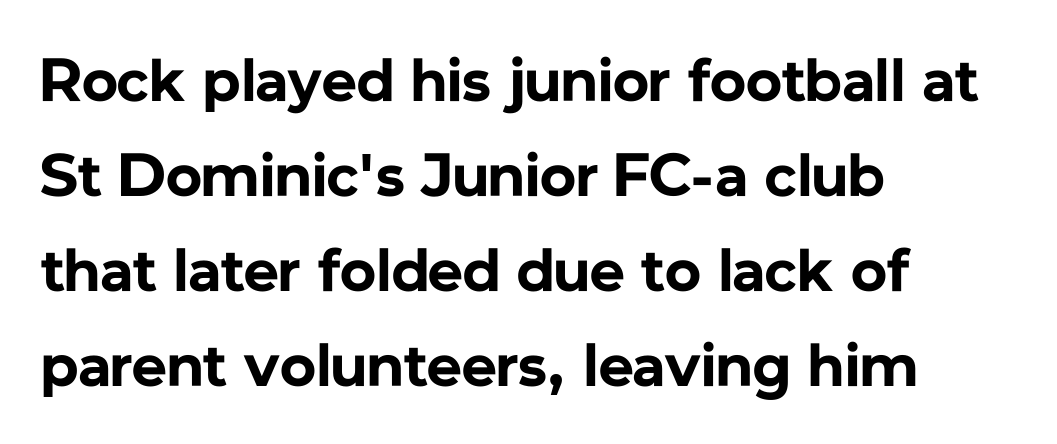
{"serif": "no", "italic": "no", "bold": "yes", "weight": "bold", "width": "normal", "stroke_contrast": "low", "x_height": "medium", "monospaced": "no", "underline": "no", "align": "left", "line_spacing": "normal", "line_spacing_ratio": 1.56, "letter_spacing": "normal", "letter_spacing_em": 0.0, "glyph_px": 61}
